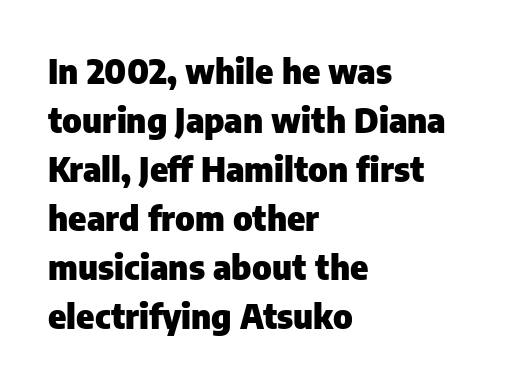
Is this a fixed-width face? No — the glyphs have proportional, varying widths. Honestly, the letter spacing is just normal — you wouldn't notice it. The rendering uses a bold face; every stroke is thick and dark. The letters carry no serifs — their stems end cleanly without finishing strokes. Nobody drew a line under any word here.
